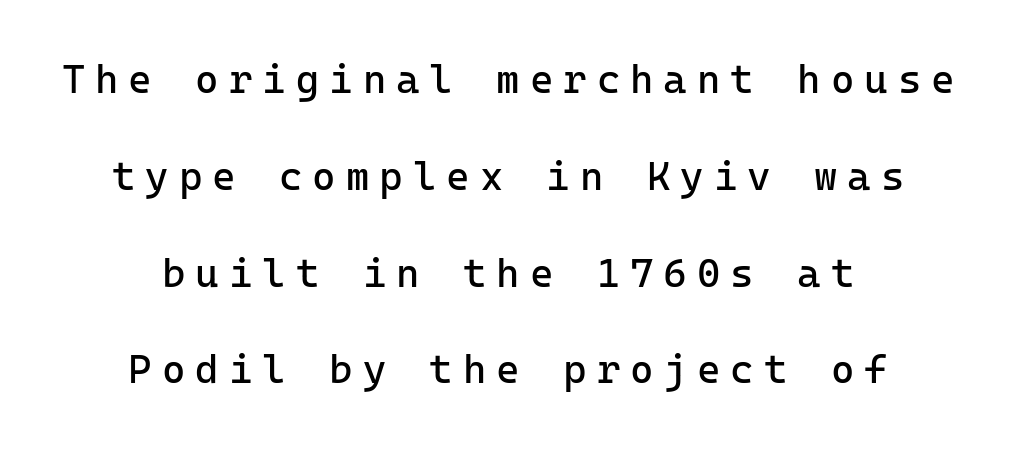
Q: Is the text bold? A: No.
Q: Is the text italic (slanted)? A: No, it is upright.
Q: Is the typeface a serif or a sans-serif typeface? A: Sans-serif.
Q: Is the text underlined? A: No.
Q: How is the paragraph aligned? A: Centered.
Q: Is the spacing between letters normal or unusually wide? A: Unusually wide.
Q: Is the spacing between lines tight, normal or loose? A: Loose.
Q: Width (condensed, normal, or wide)? A: Normal.
Q: Stroke contrast? A: Low.
Q: x-height? A: Medium.
Q: Monospaced? A: Yes.
